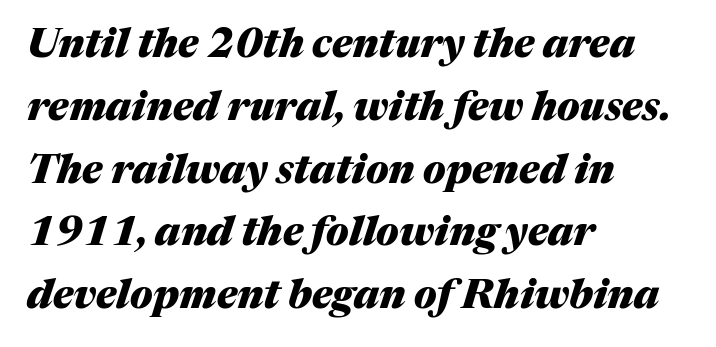
A classic flush-left, rag-right setting is used for this passage. No extra tracking has been applied to these lines. Heft: maximum for text — a bold. Do the characters align in a grid? No, the font is proportional. Tall strokes in this sample are angled rather than plumb. Evenly set lines give the paragraph a standard silhouette.
